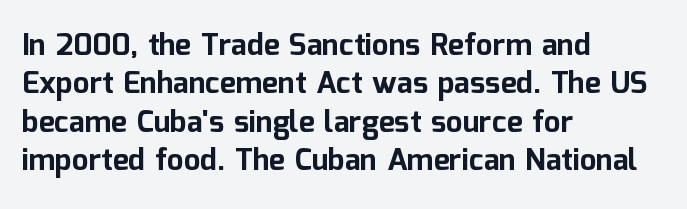
Q: Is the text bold? A: Yes.
Q: Is the text italic (slanted)? A: No, it is upright.
Q: Is the typeface a serif or a sans-serif typeface? A: Sans-serif.
Q: Is the text underlined? A: No.
Q: How is the paragraph aligned? A: Left-aligned.
Q: Is the spacing between letters normal or unusually wide? A: Normal.
Q: Is the spacing between lines tight, normal or loose? A: Normal.
Q: Width (condensed, normal, or wide)? A: Normal.
Q: Stroke contrast? A: Low.
Q: x-height? A: Medium.
Q: Monospaced? A: No.
